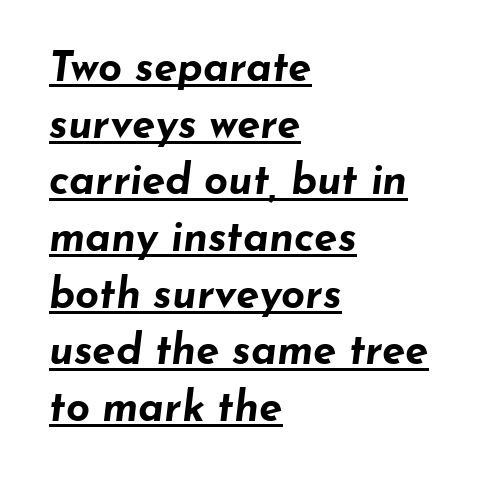
Emphasis-style slanted type is in use. You could not count columns in this text — the font is proportionally spaced. Notice how the passage keeps a crisp vertical edge on the left only. Heft: maximum for text — a bold. How are the letters spaced? Ordinarily, with no added tracking.
